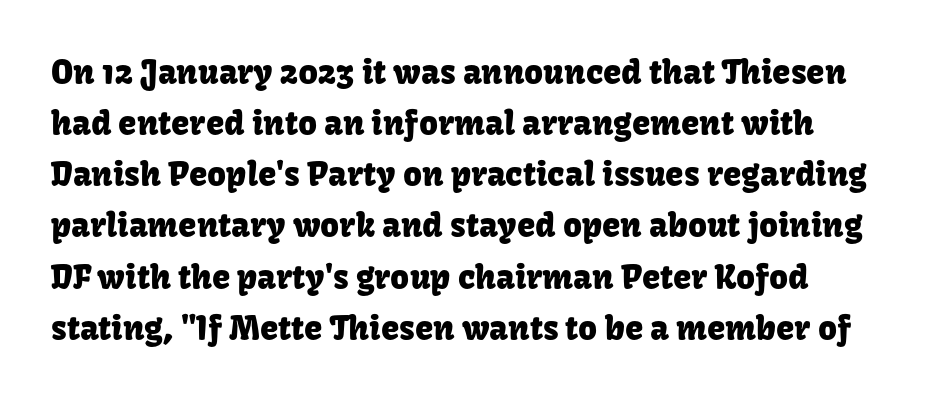
Q: Is the text italic (slanted)? A: No, it is upright.
Q: Is the typeface a serif or a sans-serif typeface? A: Sans-serif.
Q: Is the text underlined? A: No.
Q: Is the spacing between letters normal or unusually wide? A: Normal.
Q: Is the spacing between lines tight, normal or loose? A: Normal.
Q: Width (condensed, normal, or wide)? A: Normal.
Q: Stroke contrast? A: Low.
Q: x-height? A: Medium.
Q: Monospaced? A: No.
